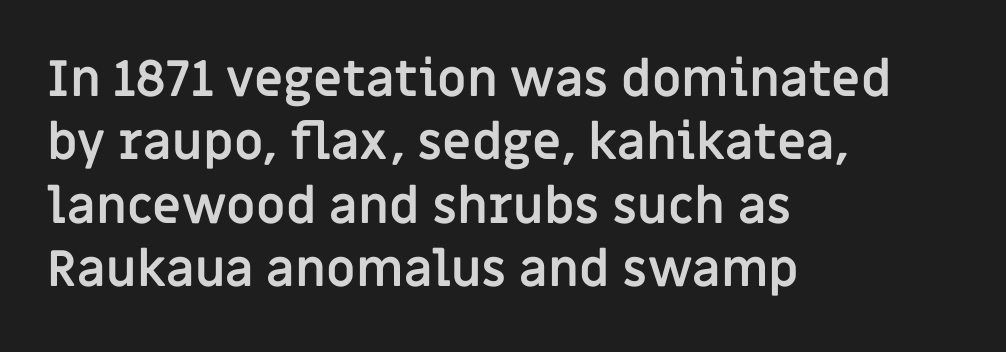
Q: Is the text bold? A: Yes.
Q: Is the text italic (slanted)? A: No, it is upright.
Q: Is the typeface a serif or a sans-serif typeface? A: Sans-serif.
Q: Is the text underlined? A: No.
Q: How is the paragraph aligned? A: Left-aligned.
Q: Is the spacing between letters normal or unusually wide? A: Normal.
Q: Is the spacing between lines tight, normal or loose? A: Normal.
Q: Width (condensed, normal, or wide)? A: Normal.
Q: Stroke contrast? A: Low.
Q: x-height? A: Large.
Q: Monospaced? A: No.
